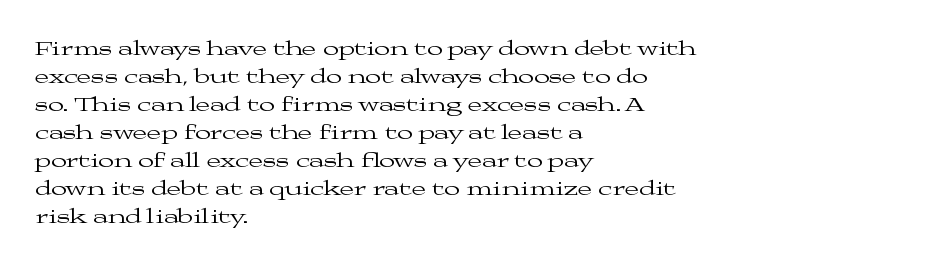
Q: Is the text bold? A: No.
Q: Is the text italic (slanted)? A: No, it is upright.
Q: Is the text underlined? A: No.
Q: How is the paragraph aligned? A: Left-aligned.
Q: Is the spacing between letters normal or unusually wide? A: Normal.
Q: Is the spacing between lines tight, normal or loose? A: Normal.
